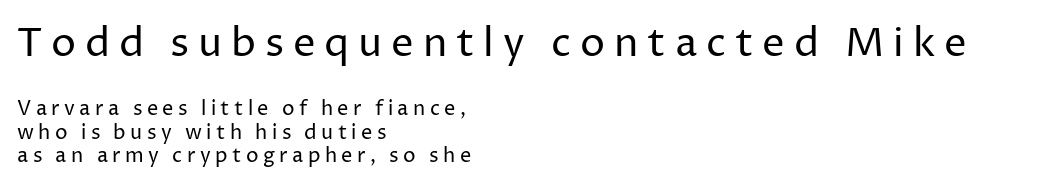
Q: Is the text bold? A: No.
Q: Is the text italic (slanted)? A: No, it is upright.
Q: Is the typeface a serif or a sans-serif typeface? A: Sans-serif.
Q: Is the text underlined? A: No.
Q: How is the paragraph aligned? A: Left-aligned.
Q: Is the spacing between letters normal or unusually wide? A: Unusually wide.
Q: Which block of text is set in a larger size, the first (top) or the second (bottom)? A: The first (top) one.
Q: Width (condensed, normal, or wide)? A: Normal.
Q: Stroke contrast? A: Low.
Q: x-height? A: Medium.
Q: Monospaced? A: No.
